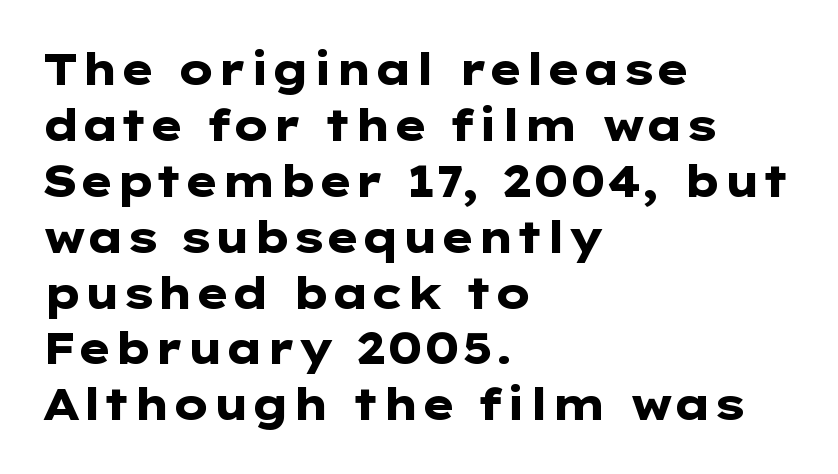
The image shows 43 px heavy, wide sans-serif type, upright; set left-aligned, normal line spacing (1.3x), normal letter spacing, not underlined; low stroke contrast and a medium x-height.
